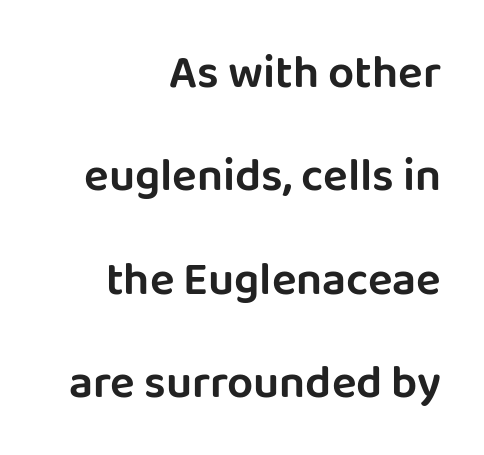
{"serif": "no", "italic": "no", "width": "normal", "stroke_contrast": "low", "x_height": "large", "monospaced": "no", "underline": "no", "align": "right", "line_spacing": "loose", "line_spacing_ratio": 2.25, "letter_spacing": "normal", "letter_spacing_em": 0.0, "glyph_px": 46}
